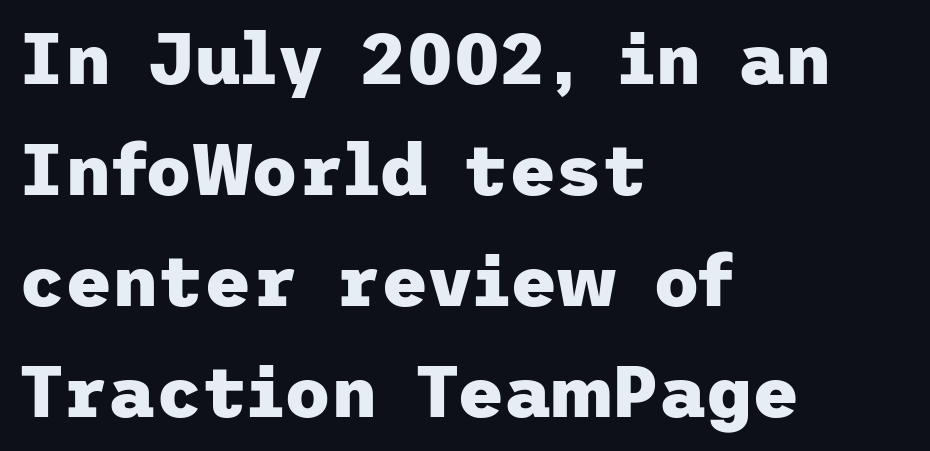
Q: Is the text bold? A: Yes.
Q: Is the text italic (slanted)? A: No, it is upright.
Q: Is the typeface a serif or a sans-serif typeface? A: Sans-serif.
Q: Is the text underlined? A: No.
Q: How is the paragraph aligned? A: Left-aligned.
Q: Is the spacing between letters normal or unusually wide? A: Normal.
Q: Is the spacing between lines tight, normal or loose? A: Normal.
Q: Width (condensed, normal, or wide)? A: Normal.
Q: Stroke contrast? A: Low.
Q: x-height? A: Medium.
